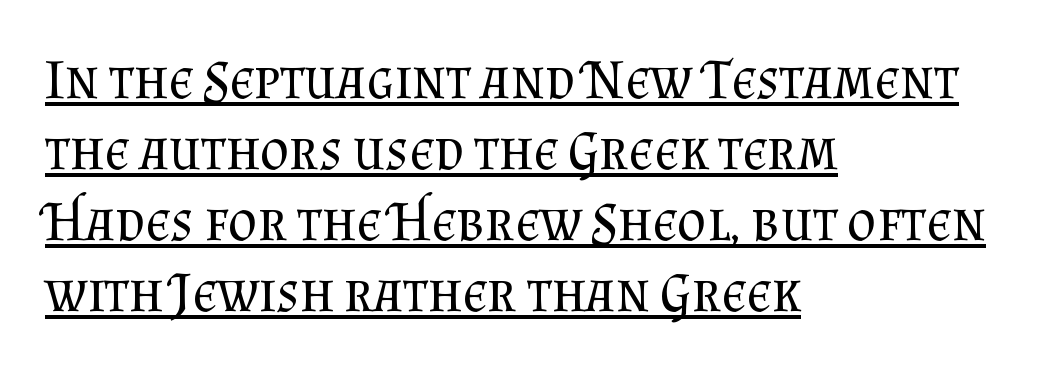
The image shows 56 px regular-weight serif type, upright; set left-aligned, normal line spacing (1.27x), normal letter spacing, underlined; medium stroke contrast and a small x-height.
